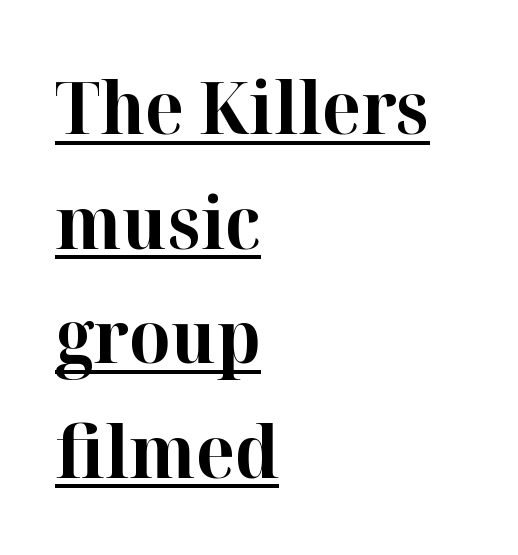
The image shows 73 px bold serif type, upright; set left-aligned, normal line spacing (1.57x), normal letter spacing, underlined; high stroke contrast and a medium x-height.
